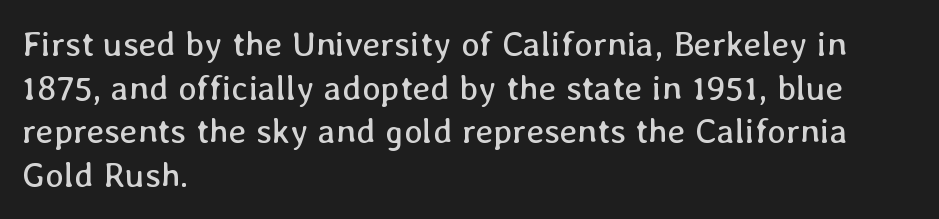
It's the straight-up-and-down kind of type. Line beginnings align vertically; line endings do not. Unbolded letterforms with no extra heft. Spacing verdict: proportional, widths tailored to each character.
